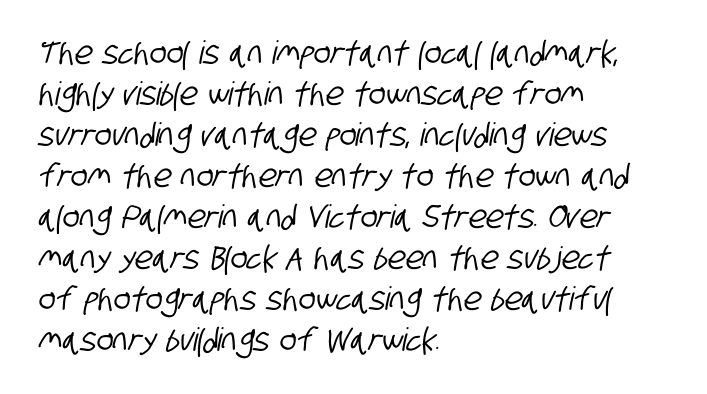
Q: Is the typeface a serif or a sans-serif typeface? A: Sans-serif.
Q: Is the text underlined? A: No.
Q: How is the paragraph aligned? A: Left-aligned.
Q: Is the spacing between letters normal or unusually wide? A: Normal.
Q: Is the spacing between lines tight, normal or loose? A: Normal.
Q: Width (condensed, normal, or wide)? A: Condensed.
Q: Stroke contrast? A: Low.
Q: x-height? A: Large.
Q: Monospaced? A: No.
